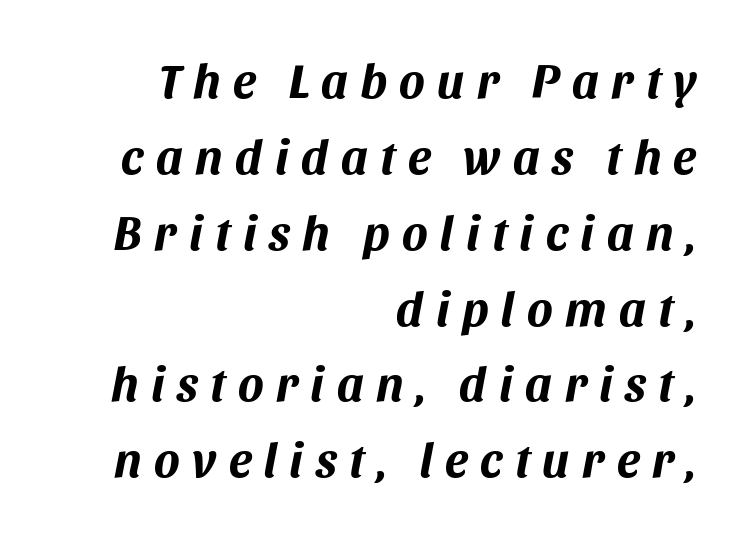
Its strokes are broad and dark, the hallmark of bold type. Quick note: italic. Compared with a flush-left layout, this one pins lines to the opposite, right side. A clean baseline with only descenders dipping below it. The tracking reads as deliberately expanded to a designer's eye.
